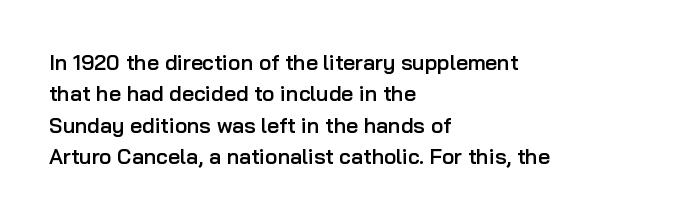
The image shows 21 px text type, upright; set left-aligned, normal line spacing (1.5x), normal letter spacing, not underlined.
